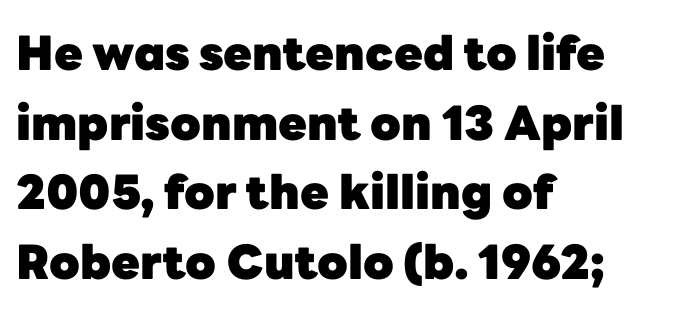
{"serif": "no", "italic": "no", "bold": "yes", "weight": "heavy", "width": "normal", "stroke_contrast": "low", "x_height": "medium", "monospaced": "no", "underline": "no", "align": "left", "line_spacing": "normal", "line_spacing_ratio": 1.48, "letter_spacing": "normal", "letter_spacing_em": 0.0, "glyph_px": 47}
